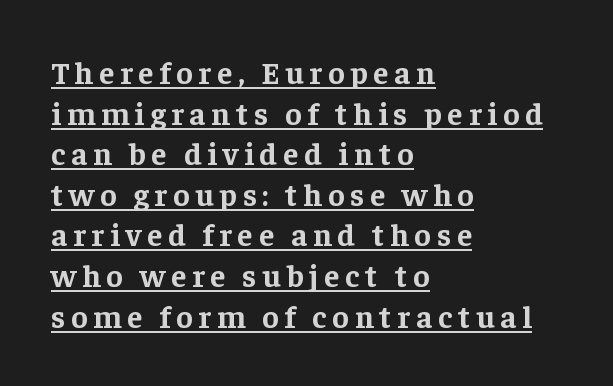
Notice how a bar underscores the lettering throughout. One glance says typical: line gaps are just what's usual. Ascenders rise straight up at ninety degrees. The face used here has the dense, thick strokes of a bold. The rag falls on the right side of this text block.
